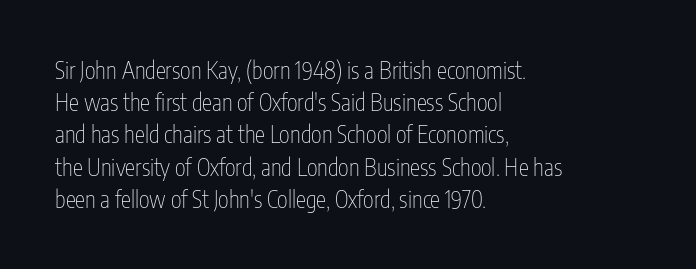
Q: Is the text bold? A: No.
Q: Is the text italic (slanted)? A: No, it is upright.
Q: Is the text underlined? A: No.
Q: How is the paragraph aligned? A: Left-aligned.
Q: Is the spacing between letters normal or unusually wide? A: Normal.
Q: Is the spacing between lines tight, normal or loose? A: Normal.
